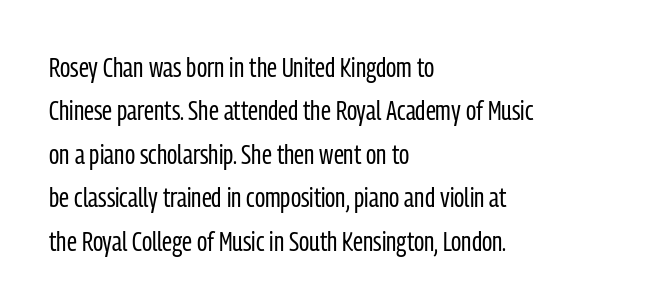
Q: Is the text bold? A: No.
Q: Is the text italic (slanted)? A: No, it is upright.
Q: Is the typeface a serif or a sans-serif typeface? A: Sans-serif.
Q: Is the text underlined? A: No.
Q: How is the paragraph aligned? A: Left-aligned.
Q: Is the spacing between letters normal or unusually wide? A: Normal.
Q: Is the spacing between lines tight, normal or loose? A: Normal.
Q: Width (condensed, normal, or wide)? A: Condensed.
Q: Stroke contrast? A: Low.
Q: x-height? A: Medium.
Q: Monospaced? A: No.
